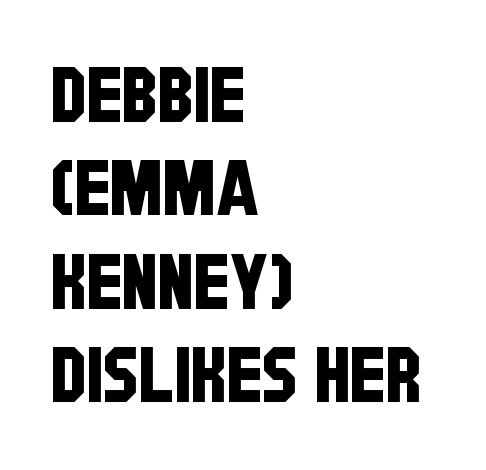
The image shows 76 px condensed sans-serif type; set left-aligned, line spacing 1.23x, normal letter spacing, not underlined; low stroke contrast and a large x-height.
